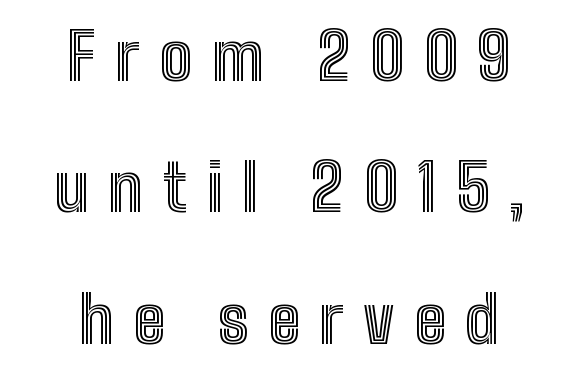
The image shows 65 px condensed type, upright; set centered, loose line spacing (2.02x), unusually wide letter spacing (+0.3 em), not underlined; a medium x-height.
